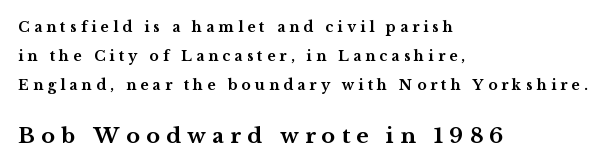
The image shows 21 px bold type, upright; set left-aligned, loose line spacing (2.08x), unusually wide letter spacing (+0.3 em), not underlined; the second (bottom) block is 1.5x larger.
